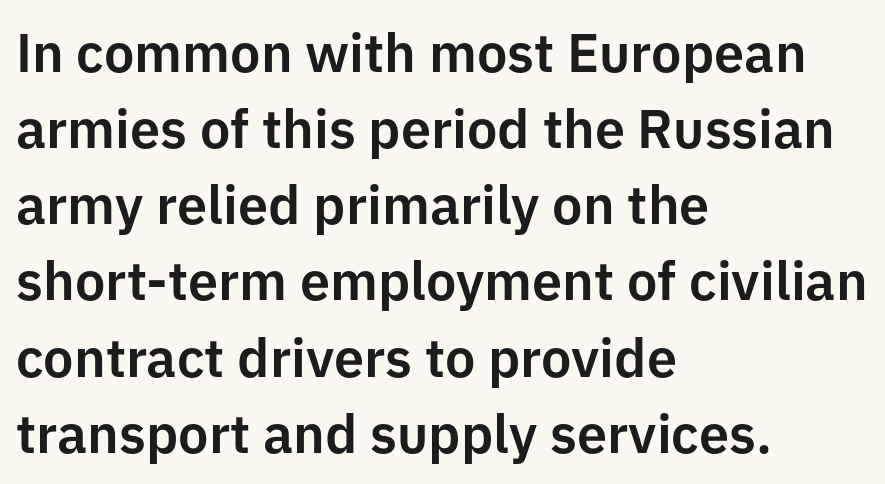
{"serif": "no", "italic": "no", "width": "normal", "stroke_contrast": "low", "x_height": "medium", "monospaced": "no", "underline": "no", "align": "left", "line_spacing": "normal", "line_spacing_ratio": 1.41, "letter_spacing": "normal", "letter_spacing_em": 0.0, "glyph_px": 54}
